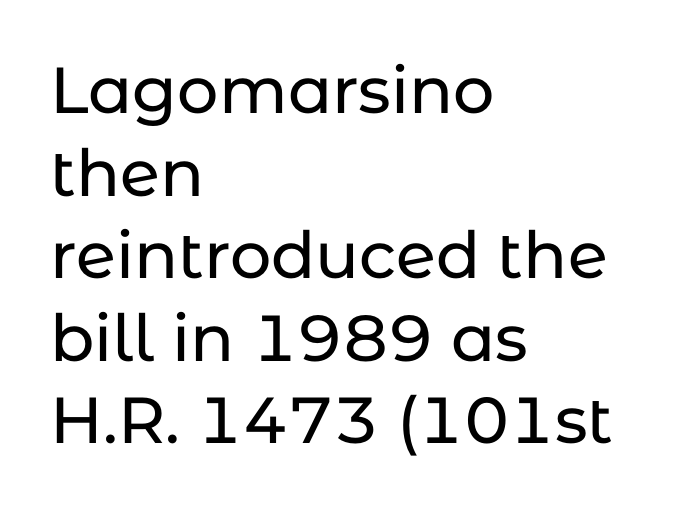
Q: Is the text italic (slanted)? A: No, it is upright.
Q: Is the typeface a serif or a sans-serif typeface? A: Sans-serif.
Q: Is the text underlined? A: No.
Q: How is the paragraph aligned? A: Left-aligned.
Q: Is the spacing between letters normal or unusually wide? A: Normal.
Q: Is the spacing between lines tight, normal or loose? A: Normal.
Q: Width (condensed, normal, or wide)? A: Normal.
Q: Stroke contrast? A: Low.
Q: x-height? A: Medium.
Q: Monospaced? A: No.
